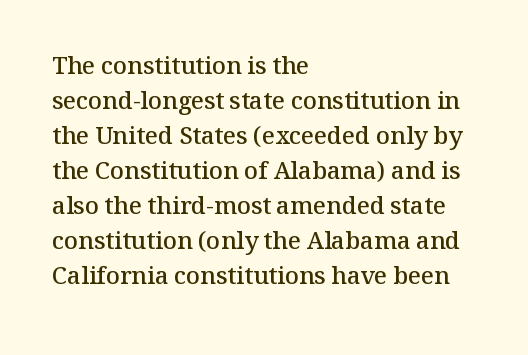
Q: Is the text bold? A: Semi-bold.
Q: Is the text italic (slanted)? A: No, it is upright.
Q: Is the text underlined? A: No.
Q: How is the paragraph aligned? A: Left-aligned.
Q: Is the spacing between letters normal or unusually wide? A: Normal.
Q: Is the spacing between lines tight, normal or loose? A: Normal.
